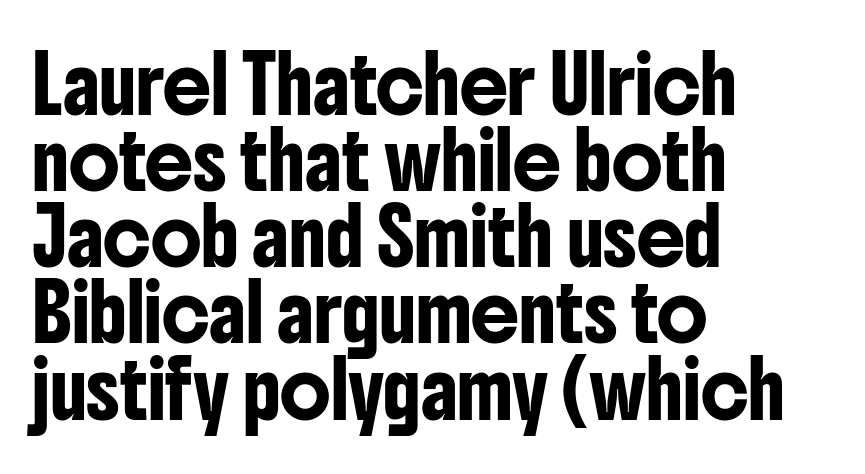
The image shows 54 px condensed sans-serif type, upright; set left-aligned, normal line spacing (1.41x), normal letter spacing, not underlined; low stroke contrast and a medium x-height.
